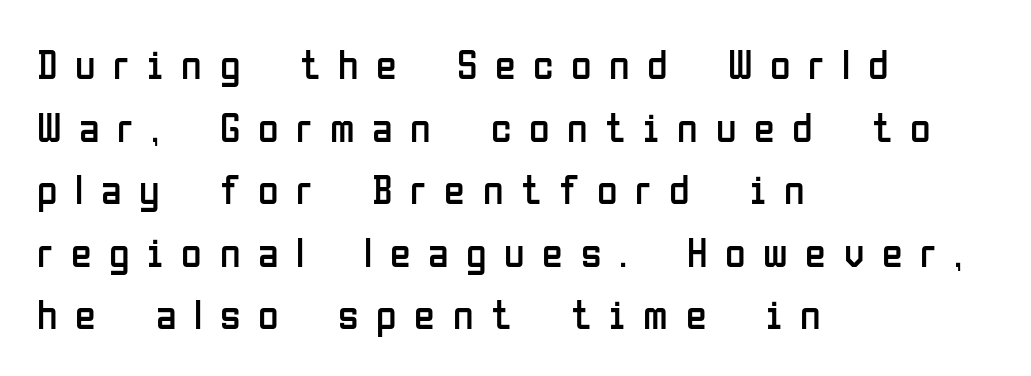
The characters display no serif detailing; their extremities are plain. Spacing verdict: proportional, widths tailored to each character. Every stem runs plumb, perpendicular to the baseline. The horizontal fit of the characters is loose and conspicuously gappy. These lines stack with their left ends in a neat column.
